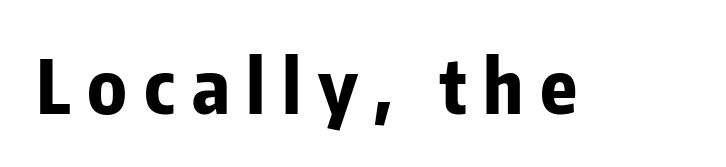
The image shows 75 px bold, condensed sans-serif type, upright; set unusually wide letter spacing (+0.22 em), not underlined; low stroke contrast and a medium x-height.
